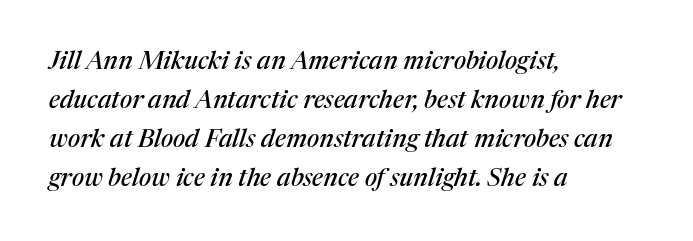
The image shows 25 px text type, italic (leaning right); set left-aligned, normal line spacing (1.56x), normal letter spacing, not underlined.
